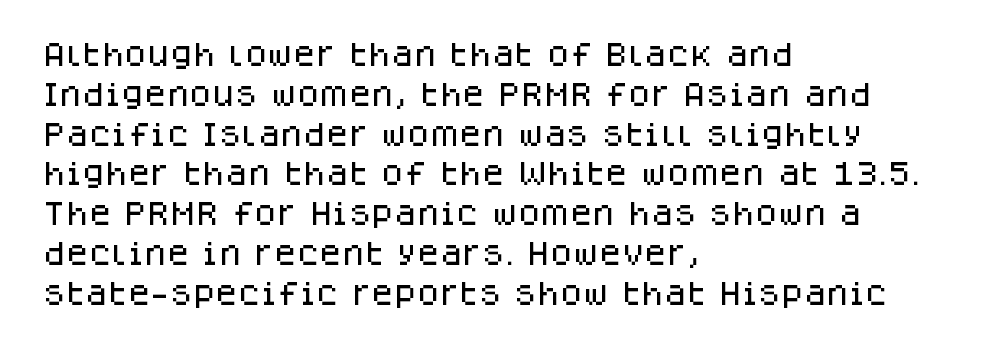
Q: Is the text italic (slanted)? A: No, it is upright.
Q: Is the text underlined? A: No.
Q: How is the paragraph aligned? A: Left-aligned.
Q: Is the spacing between letters normal or unusually wide? A: Normal.
Q: Is the spacing between lines tight, normal or loose? A: Normal.
